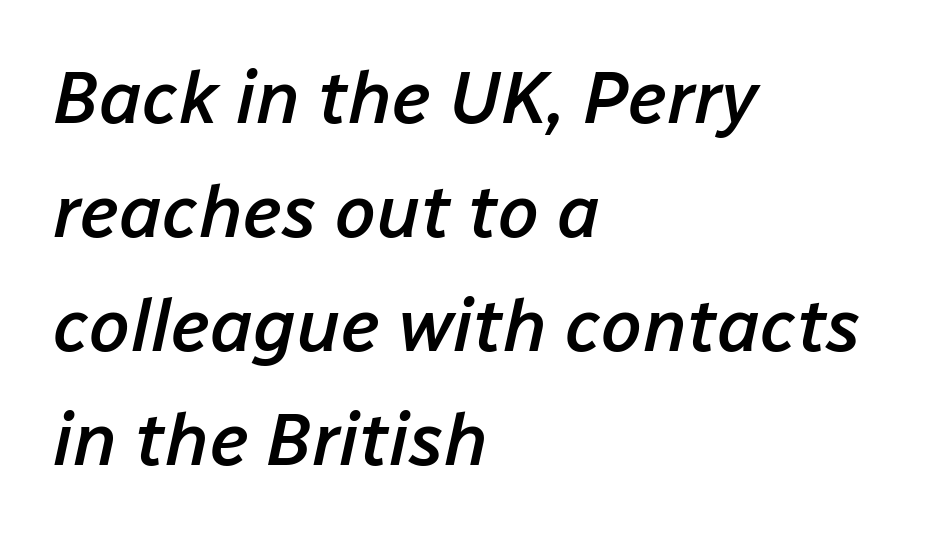
Q: Is the text bold? A: Semi-bold.
Q: Is the text italic (slanted)? A: Yes, it leans right by about 12 degrees.
Q: Is the text underlined? A: No.
Q: How is the paragraph aligned? A: Left-aligned.
Q: Is the spacing between letters normal or unusually wide? A: Normal.
Q: Is the spacing between lines tight, normal or loose? A: Normal.
Q: Width (condensed, normal, or wide)? A: Normal.
Q: Stroke contrast? A: Low.
Q: x-height? A: Medium.
Q: Monospaced? A: No.
